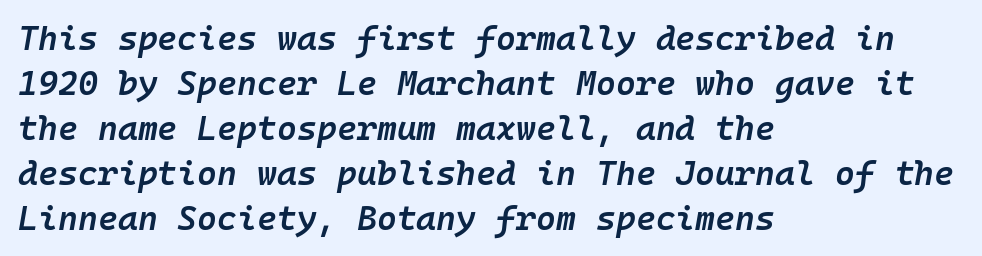
{"italic": "yes", "lean": "right", "slant_degrees": 10, "bold": "semi", "weight": "semibold", "width": "normal", "stroke_contrast": "low", "x_height": "medium", "monospaced": "yes", "underline": "no", "align": "left", "line_spacing": "normal", "line_spacing_ratio": 1.32, "letter_spacing": "normal", "letter_spacing_em": 0.0, "glyph_px": 34}
